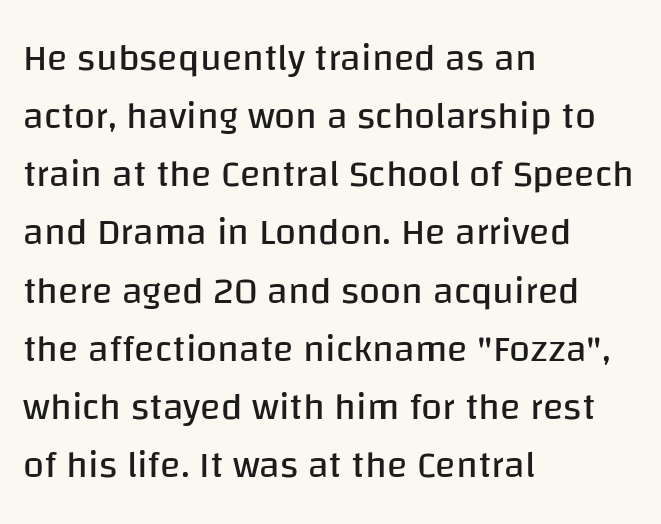
Q: Is the text bold? A: No.
Q: Is the text italic (slanted)? A: No, it is upright.
Q: Is the typeface a serif or a sans-serif typeface? A: Sans-serif.
Q: Is the text underlined? A: No.
Q: How is the paragraph aligned? A: Left-aligned.
Q: Is the spacing between letters normal or unusually wide? A: Normal.
Q: Is the spacing between lines tight, normal or loose? A: Normal.
Q: Width (condensed, normal, or wide)? A: Normal.
Q: Stroke contrast? A: Low.
Q: x-height? A: Large.
Q: Monospaced? A: No.
